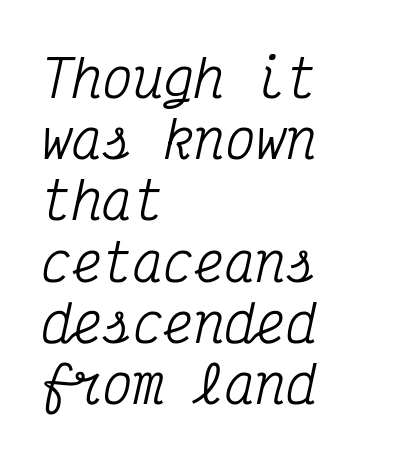
Q: Is the text italic (slanted)? A: Yes, it leans right by about 12 degrees.
Q: Is the typeface a serif or a sans-serif typeface? A: Serif.
Q: Is the text underlined? A: No.
Q: How is the paragraph aligned? A: Left-aligned.
Q: Is the spacing between letters normal or unusually wide? A: Normal.
Q: Width (condensed, normal, or wide)? A: Condensed.
Q: Stroke contrast? A: Medium.
Q: x-height? A: Medium.
Q: Monospaced? A: Yes.
